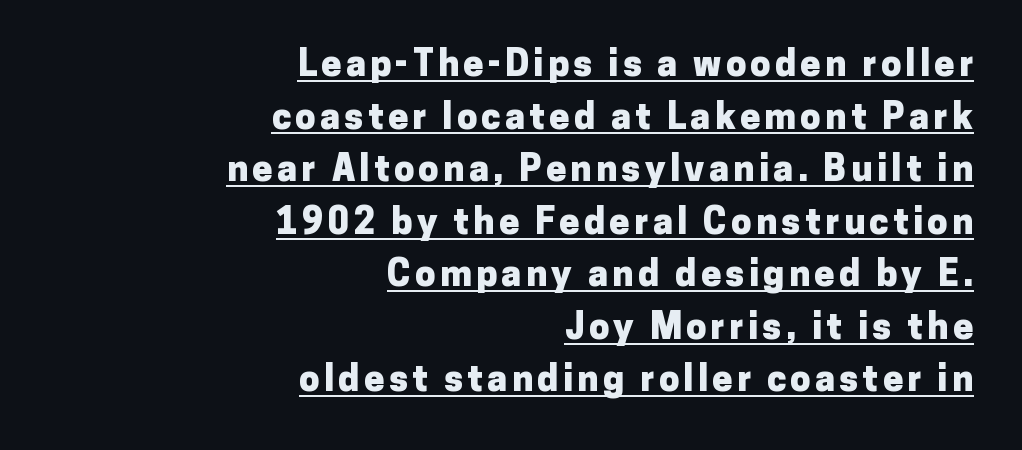
The image shows 36 px heavy sans-serif type, upright; set right-aligned, normal line spacing (1.46x), underlined; low stroke contrast and a medium x-height.
